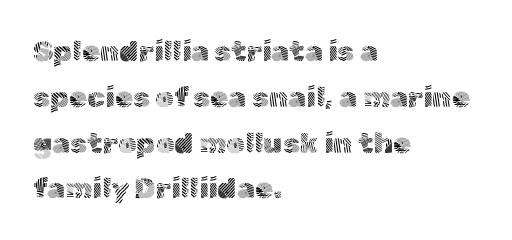
{"serif": "no", "italic": "no", "bold": "no", "weight": "light", "width": "normal", "x_height": "medium", "monospaced": "no", "underline": "no", "align": "left", "line_spacing": "normal", "line_spacing_ratio": 1.58, "letter_spacing": "normal", "letter_spacing_em": 0.0, "glyph_px": 29}
